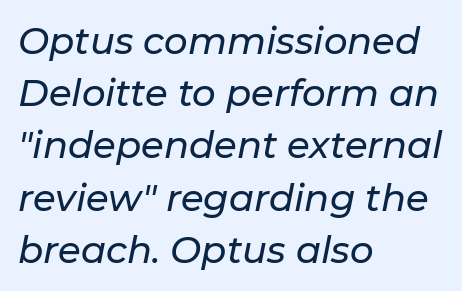
The image shows 37 px text type, italic (leaning right); set left-aligned, normal line spacing (1.41x), normal letter spacing, not underlined; low stroke contrast and a medium x-height.
